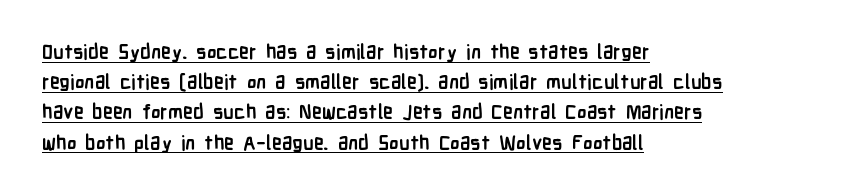
{"italic": "no", "bold": "yes", "underline": "yes", "align": "left", "line_spacing": "normal", "line_spacing_ratio": 1.51, "letter_spacing": "normal", "letter_spacing_em": 0.0, "glyph_px": 20}
